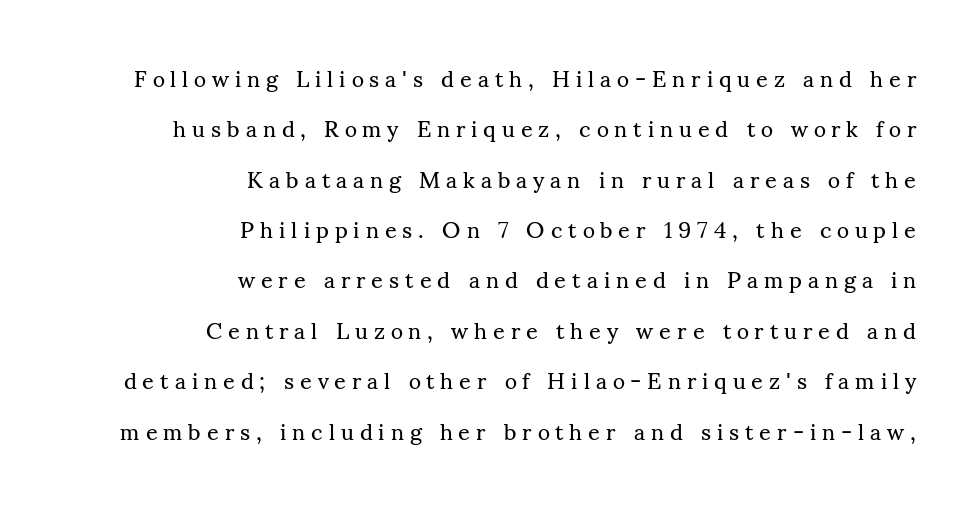
These glyphs show unthickened strokes, regular width or finer. Tracking value appears strongly positive — letters spread wide. Lines of text with bare space underneath. Successive baselines arrive slowly, with a big drop between each. Posture: vertical. The compositor pushed each line to the right boundary.
